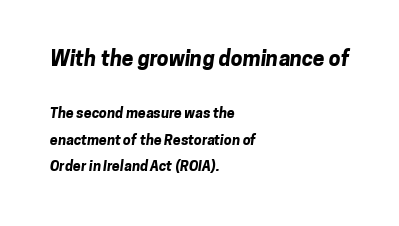
The image shows 21 px bold type; set left-aligned, loose line spacing (1.91x), normal letter spacing, not underlined; the first (top) block is 1.5x larger.
